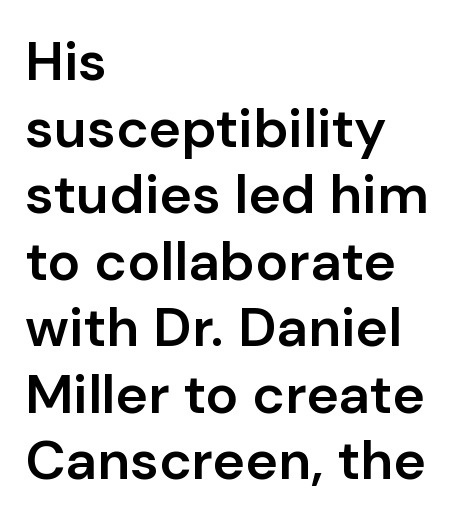
{"serif": "no", "italic": "no", "bold": "semi", "weight": "semibold", "width": "normal", "stroke_contrast": "low", "x_height": "medium", "monospaced": "no", "underline": "no", "align": "left", "line_spacing_ratio": 1.21, "letter_spacing": "normal", "letter_spacing_em": 0.0, "glyph_px": 55}
